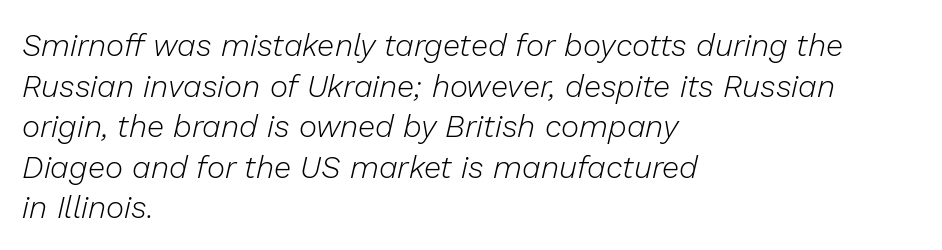
Tall strokes in this sample are angled rather than plumb. Does the copy run flush right? No — it runs flush left. Quick note: underline off. How are the letters spaced? Ordinarily, with no added tracking. Weight class: somewhere from thin through regular. Quick note: interline space is typical.
